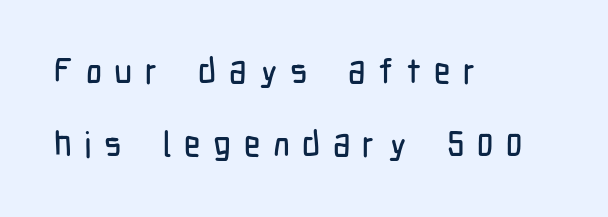
The image shows 35 px condensed sans-serif type, upright; set left-aligned, loose line spacing (2.1x), unusually wide letter spacing (+0.36 em), not underlined; low stroke contrast and a medium x-height.
